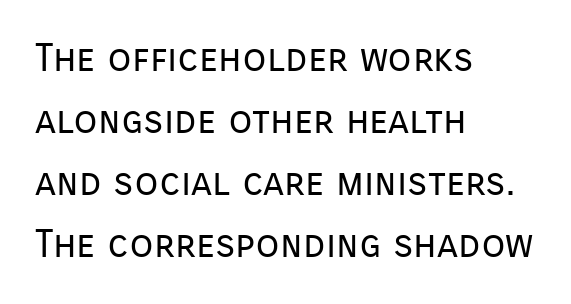
The face used here is a sans, in the tradition of grotesques and geometrics. If you measured baseline to baseline, you'd find a middling distance. Is the letter spacing exaggerated? No — it looks like the ordinary default. The font's upright variant was chosen for this text. Teacher's note: observe the even left margin — that is flush-left alignment. Weight: regular or lighter.
